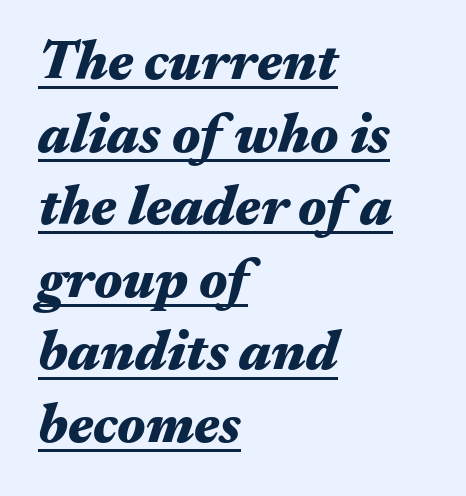
Q: Is the text bold? A: Yes.
Q: Is the text italic (slanted)? A: Yes, it leans right by about 17 degrees.
Q: Is the text underlined? A: Yes.
Q: How is the paragraph aligned? A: Left-aligned.
Q: Is the spacing between letters normal or unusually wide? A: Normal.
Q: Is the spacing between lines tight, normal or loose? A: Normal.
Q: Width (condensed, normal, or wide)? A: Wide.
Q: Stroke contrast? A: Medium.
Q: x-height? A: Medium.
Q: Monospaced? A: No.
